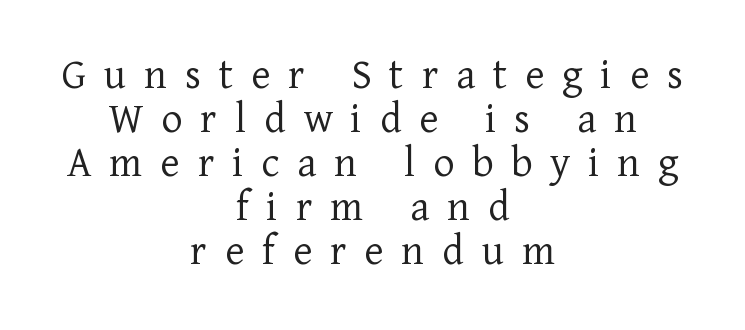
The image shows 45 px light serif type, upright; set centered, tight line spacing (0.98x), unusually wide letter spacing (+0.4 em), not underlined; low stroke contrast and a medium x-height.
